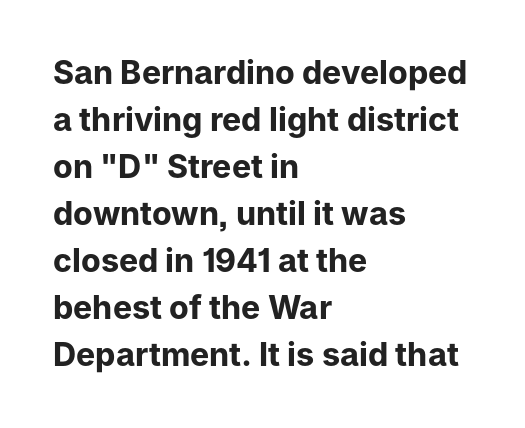
{"serif": "no", "italic": "no", "bold": "yes", "weight": "bold", "width": "normal", "stroke_contrast": "low", "x_height": "medium", "monospaced": "no", "underline": "no", "align": "left", "line_spacing": "normal", "line_spacing_ratio": 1.47, "letter_spacing": "normal", "letter_spacing_em": 0.0, "glyph_px": 32}
